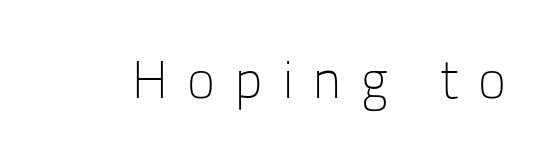
Q: Is the text bold? A: No.
Q: Is the text italic (slanted)? A: No, it is upright.
Q: Is the typeface a serif or a sans-serif typeface? A: Sans-serif.
Q: Is the text underlined? A: No.
Q: Is the spacing between letters normal or unusually wide? A: Unusually wide.
Q: Width (condensed, normal, or wide)? A: Normal.
Q: Stroke contrast? A: Low.
Q: x-height? A: Medium.
Q: Monospaced? A: No.
